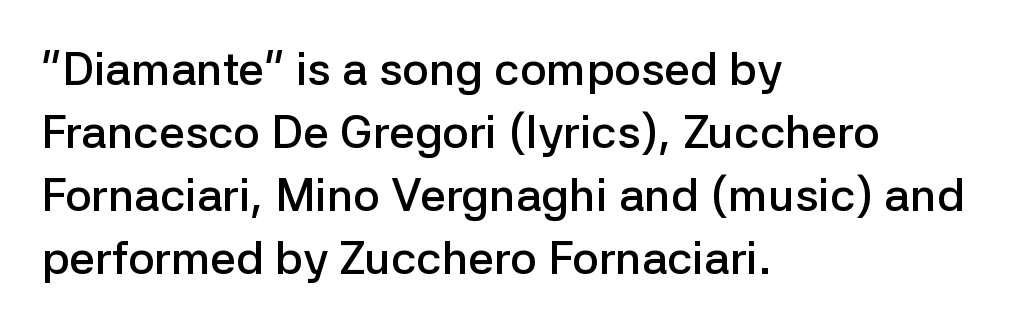
{"serif": "no", "italic": "no", "bold": "semi", "weight": "semibold", "width": "normal", "stroke_contrast": "low", "x_height": "medium", "monospaced": "no", "underline": "no", "align": "left", "line_spacing": "normal", "line_spacing_ratio": 1.37, "letter_spacing": "normal", "letter_spacing_em": 0.0, "glyph_px": 46}
